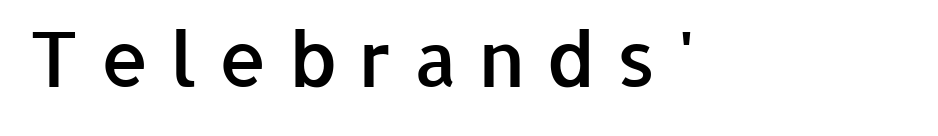
The image shows 77 px semibold sans-serif type, upright; set unusually wide letter spacing (+0.27 em), not underlined; low stroke contrast and a medium x-height.
